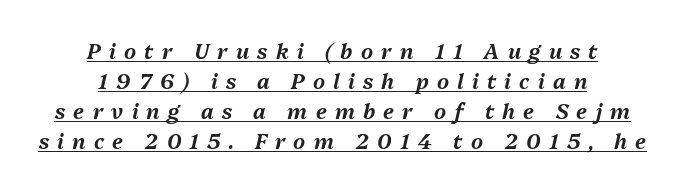
Q: Is the text italic (slanted)? A: Yes, it leans right by about 13 degrees.
Q: Is the text underlined? A: Yes.
Q: How is the paragraph aligned? A: Centered.
Q: Is the spacing between letters normal or unusually wide? A: Unusually wide.
Q: Is the spacing between lines tight, normal or loose? A: Normal.
